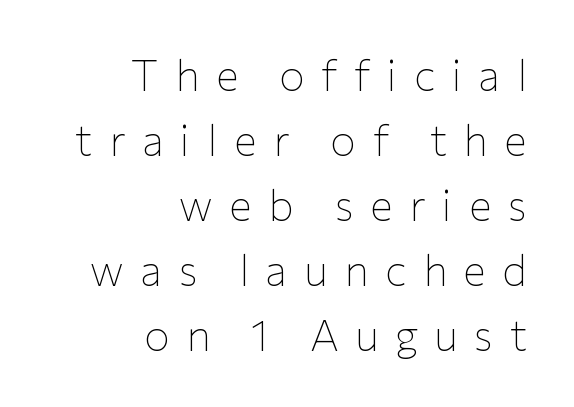
Each letter keeps its own natural width here, so spacing adapts to shape. If you measured baseline to baseline, you'd find a middling distance. The typeface has the unassuming heft of standard copy or less. The words here are not underlined. The letters stand upright; this is a roman face.
